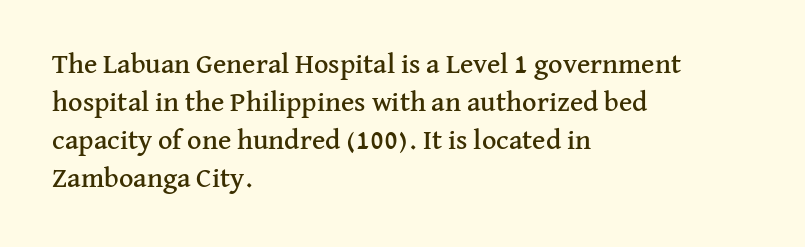
The image shows 28 px serif type, upright; set left-aligned, normal line spacing (1.36x), normal letter spacing, not underlined; medium stroke contrast and a medium x-height.
